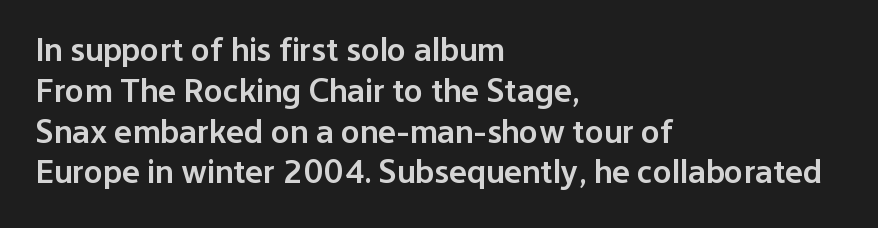
{"serif": "no", "italic": "no", "bold": "semi", "weight": "semibold", "width": "normal", "stroke_contrast": "low", "x_height": "medium", "monospaced": "no", "underline": "no", "align": "left", "line_spacing_ratio": 1.2, "letter_spacing": "normal", "letter_spacing_em": 0.0, "glyph_px": 34}
